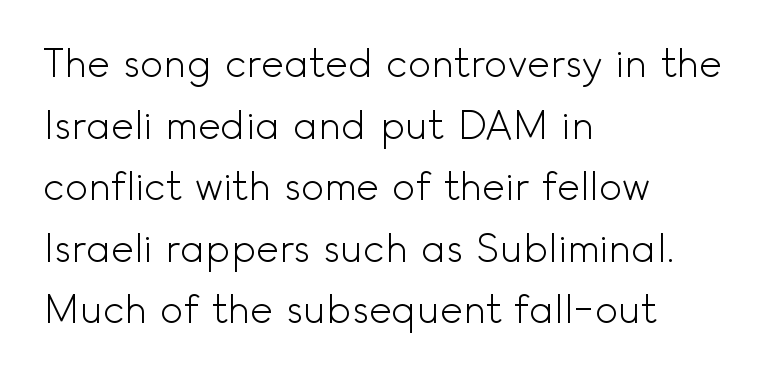
{"serif": "no", "italic": "no", "bold": "no", "weight": "light", "width": "normal", "x_height": "small", "monospaced": "no", "underline": "no", "align": "left", "line_spacing": "normal", "line_spacing_ratio": 1.58, "letter_spacing": "normal", "letter_spacing_em": 0.0, "glyph_px": 39}
